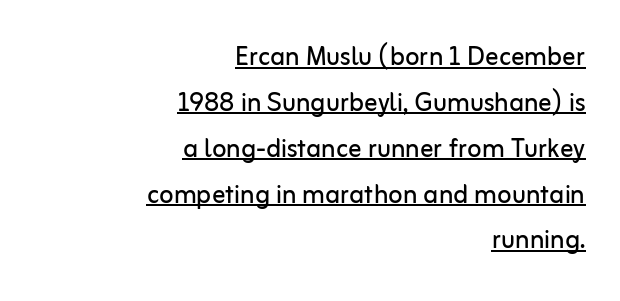
{"serif": "no", "italic": "no", "bold": "no", "weight": "regular", "width": "normal", "stroke_contrast": "low", "x_height": "medium", "monospaced": "no", "underline": "yes", "align": "right", "line_spacing": "normal", "line_spacing_ratio": 1.39, "letter_spacing": "normal", "letter_spacing_em": 0.0, "glyph_px": 33}
